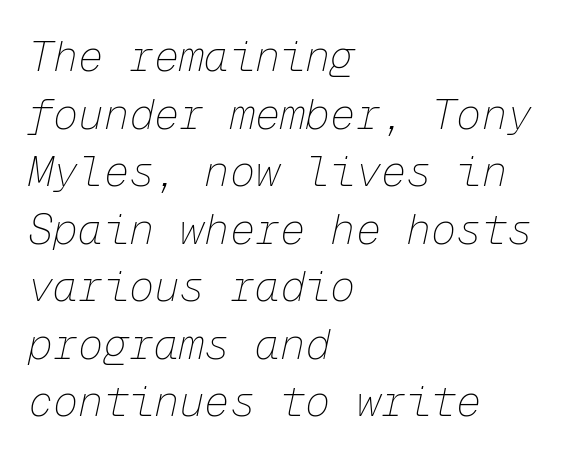
{"italic": "yes", "lean": "right", "slant_degrees": 12, "bold": "no", "weight": "thin", "width": "normal", "stroke_contrast": "low", "x_height": "medium", "monospaced": "yes", "underline": "no", "align": "left", "line_spacing": "normal", "line_spacing_ratio": 1.37, "letter_spacing": "normal", "letter_spacing_em": 0.0, "glyph_px": 42}
